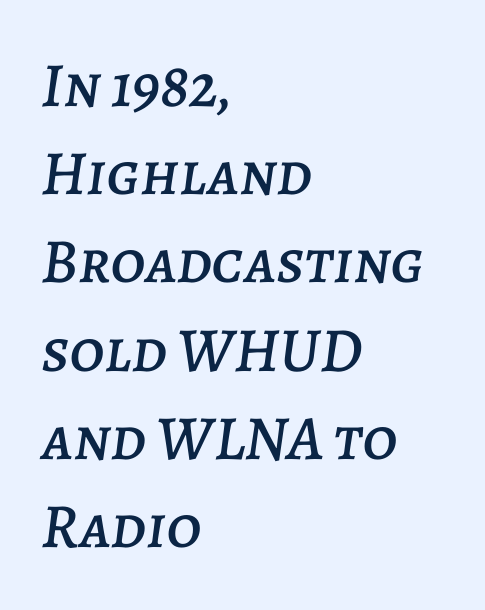
Q: Is the text italic (slanted)? A: Yes, it leans right by about 7 degrees.
Q: Is the text underlined? A: No.
Q: How is the paragraph aligned? A: Left-aligned.
Q: Is the spacing between letters normal or unusually wide? A: Normal.
Q: Is the spacing between lines tight, normal or loose? A: Normal.
Q: Width (condensed, normal, or wide)? A: Normal.
Q: Stroke contrast? A: Low.
Q: x-height? A: Large.
Q: Monospaced? A: No.
